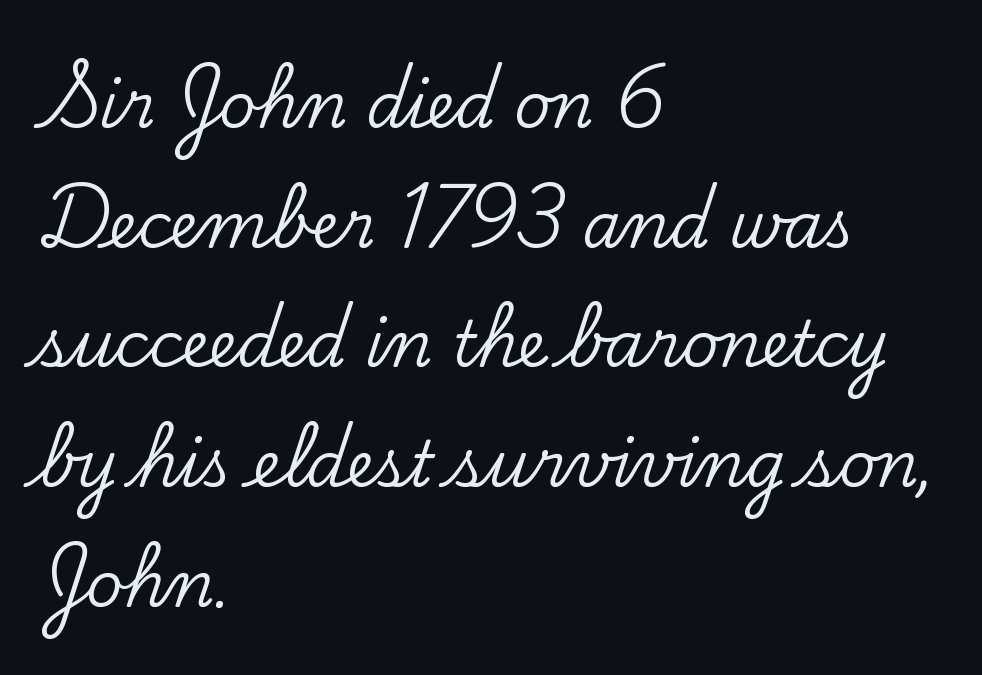
{"serif": "yes", "width": "normal", "stroke_contrast": "low", "x_height": "small", "monospaced": "no", "underline": "no", "align": "left", "line_spacing": "loose", "line_spacing_ratio": 1.9, "letter_spacing": "normal", "letter_spacing_em": 0.0, "glyph_px": 63}
